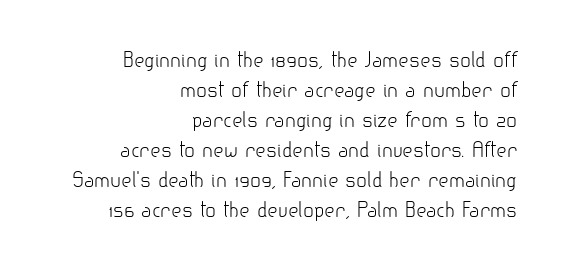
{"italic": "no", "bold": "no", "underline": "no", "align": "right", "line_spacing": "normal", "line_spacing_ratio": 1.5, "letter_spacing": "normal", "letter_spacing_em": 0.0, "glyph_px": 20}
